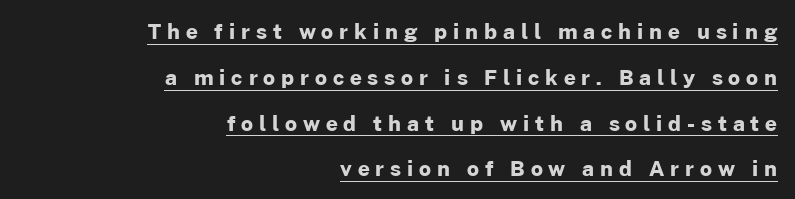
Spacing between characters has been opened up far beyond the box default. How heavy is the stroke? Heavy — this is a bold. Ascenders rise straight up at ninety degrees. Is the block centered? No — it sits flush against the right margin.
